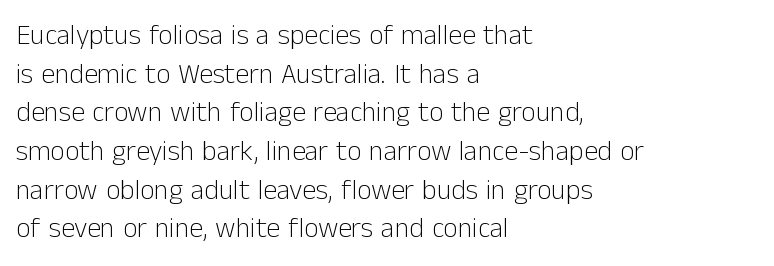
Q: Is the text bold? A: No.
Q: Is the text italic (slanted)? A: No, it is upright.
Q: Is the typeface a serif or a sans-serif typeface? A: Sans-serif.
Q: Is the text underlined? A: No.
Q: How is the paragraph aligned? A: Left-aligned.
Q: Is the spacing between letters normal or unusually wide? A: Normal.
Q: Is the spacing between lines tight, normal or loose? A: Normal.
Q: Width (condensed, normal, or wide)? A: Normal.
Q: Stroke contrast? A: Low.
Q: x-height? A: Medium.
Q: Monospaced? A: No.
